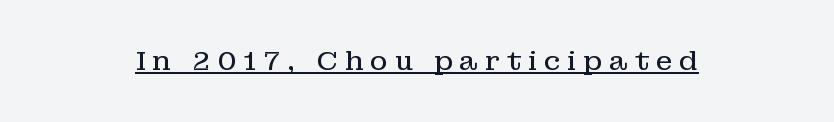
Q: Is the text bold? A: No.
Q: Is the text italic (slanted)? A: No, it is upright.
Q: Is the text underlined? A: Yes.
Q: Is the spacing between letters normal or unusually wide? A: Unusually wide.
